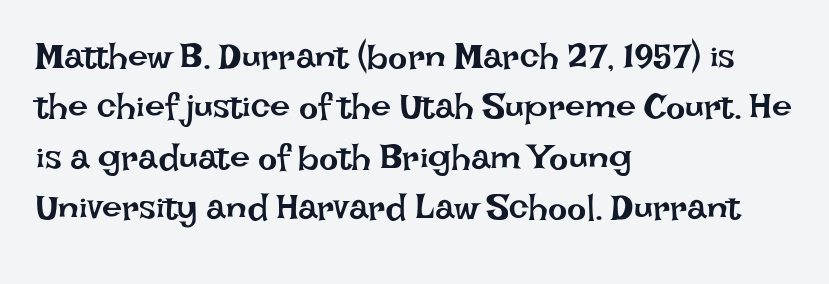
The image shows 36 px regular-weight type, upright; set left-aligned, normal line spacing (1.4x), normal letter spacing, not underlined; low stroke contrast and a large x-height.
